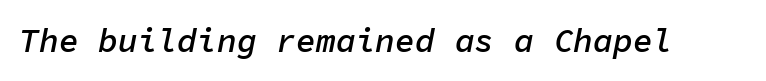
{"italic": "yes", "lean": "right", "slant_degrees": 11, "bold": "semi", "weight": "semibold", "width": "normal", "stroke_contrast": "low", "x_height": "medium", "monospaced": "yes", "underline": "no", "letter_spacing": "normal", "letter_spacing_em": 0.0, "glyph_px": 33}
